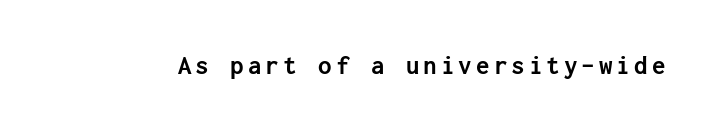
The lettering holds an erect, upright posture throughout. Check the space under the baseline: it is left empty. Does the weight exceed regular? Yes, all the way to bold.
